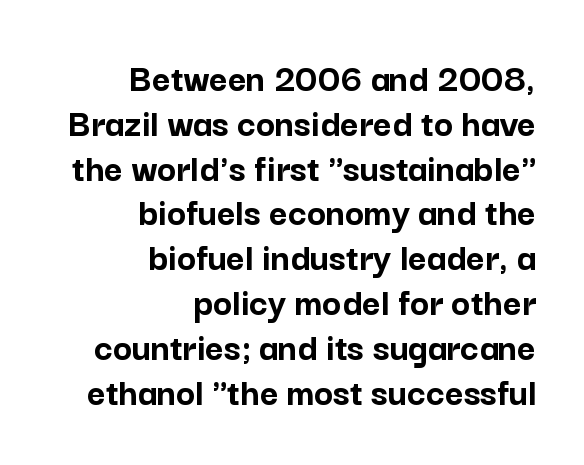
The image shows 40 px semibold sans-serif type, upright; set right-aligned, tight line spacing (1.12x), normal letter spacing, not underlined; low stroke contrast and a medium x-height.
